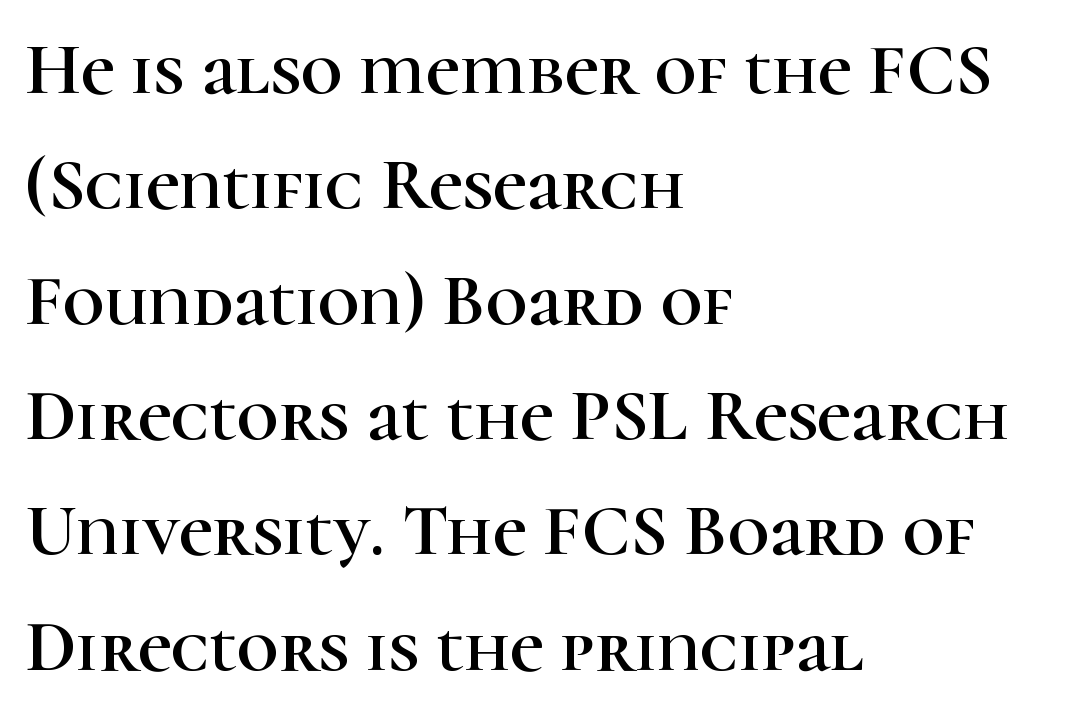
Q: Is the text italic (slanted)? A: No, it is upright.
Q: Is the typeface a serif or a sans-serif typeface? A: Serif.
Q: Is the text underlined? A: No.
Q: How is the paragraph aligned? A: Left-aligned.
Q: Is the spacing between letters normal or unusually wide? A: Normal.
Q: Is the spacing between lines tight, normal or loose? A: Normal.
Q: Width (condensed, normal, or wide)? A: Normal.
Q: Stroke contrast? A: High.
Q: x-height? A: Medium.
Q: Monospaced? A: No.
